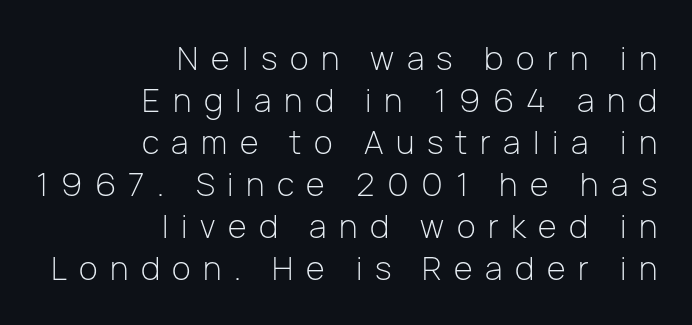
Q: Is the text bold? A: No.
Q: Is the text italic (slanted)? A: No, it is upright.
Q: Is the typeface a serif or a sans-serif typeface? A: Sans-serif.
Q: Is the text underlined? A: No.
Q: How is the paragraph aligned? A: Right-aligned.
Q: Is the spacing between letters normal or unusually wide? A: Unusually wide.
Q: Is the spacing between lines tight, normal or loose? A: Normal.
Q: Width (condensed, normal, or wide)? A: Normal.
Q: Stroke contrast? A: Low.
Q: x-height? A: Medium.
Q: Monospaced? A: No.
